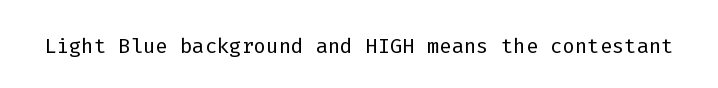
The image shows 29 px light sans-serif type, upright, monospaced; set normal letter spacing, not underlined; low stroke contrast and a medium x-height.
